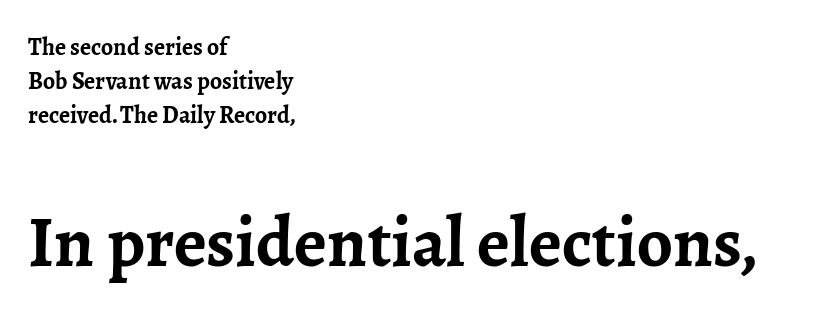
Underline: absent. The letters stand straight up with perfectly vertical stems. The text was rendered using a seriffed face with decorative stroke endings. Spacing between characters is what you'd get straight out of the box. Note: smaller setting up top, larger setting below. Character widths vary here, with narrow letters taking less room than wide ones.
